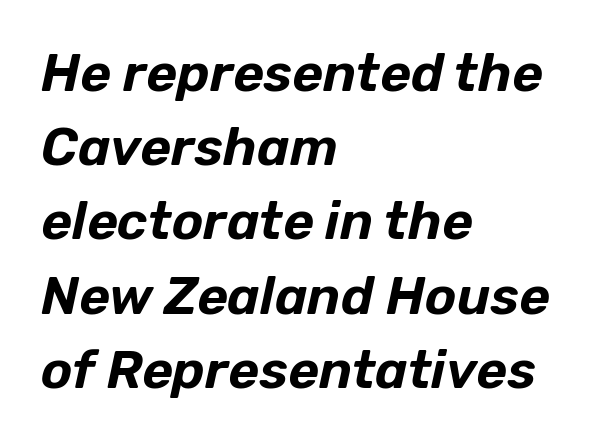
{"italic": "yes", "lean": "right", "slant_degrees": 12, "width": "normal", "stroke_contrast": "low", "x_height": "medium", "monospaced": "no", "underline": "no", "align": "left", "line_spacing": "normal", "line_spacing_ratio": 1.4, "letter_spacing": "normal", "letter_spacing_em": 0.0, "glyph_px": 53}
